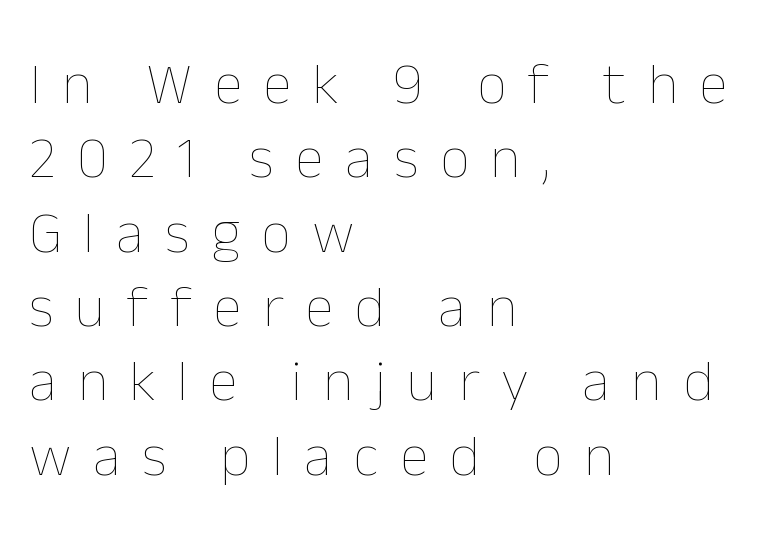
Italic: no, the glyphs are upright roman. The passage shown is typed in a proportional face where columns would drift. Rule under the text: the space is simply empty. Stems here are at most as thick as an everyday book face. The paragraph shown leans on its left margin. Here the glyphs are tracked loosely, breaking word shapes into spaced letters.
